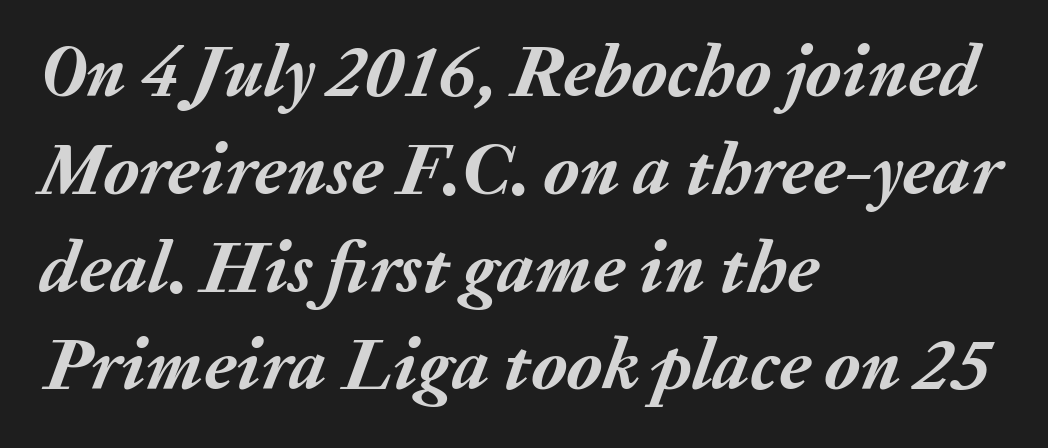
{"italic": "yes", "lean": "right", "slant_degrees": 20, "bold": "yes", "weight": "semibold", "width": "normal", "stroke_contrast": "medium", "x_height": "medium", "monospaced": "no", "underline": "no", "align": "left", "line_spacing": "normal", "line_spacing_ratio": 1.34, "letter_spacing": "normal", "letter_spacing_em": 0.0, "glyph_px": 73}
